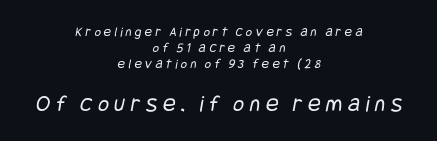
Q: Is the text bold? A: No.
Q: Is the text underlined? A: No.
Q: How is the paragraph aligned? A: Centered.
Q: Is the spacing between letters normal or unusually wide? A: Unusually wide.
Q: Is the spacing between lines tight, normal or loose? A: Tight.
Q: Which block of text is set in a larger size, the first (top) or the second (bottom)? A: The second (bottom) one.
